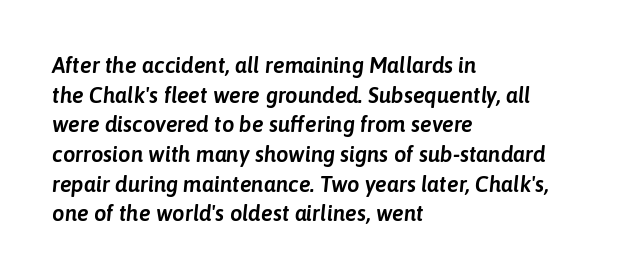
{"italic": "yes", "lean": "right", "slant_degrees": 6, "underline": "no", "align": "left", "line_spacing": "normal", "line_spacing_ratio": 1.35, "letter_spacing": "normal", "letter_spacing_em": 0.0, "glyph_px": 22}
